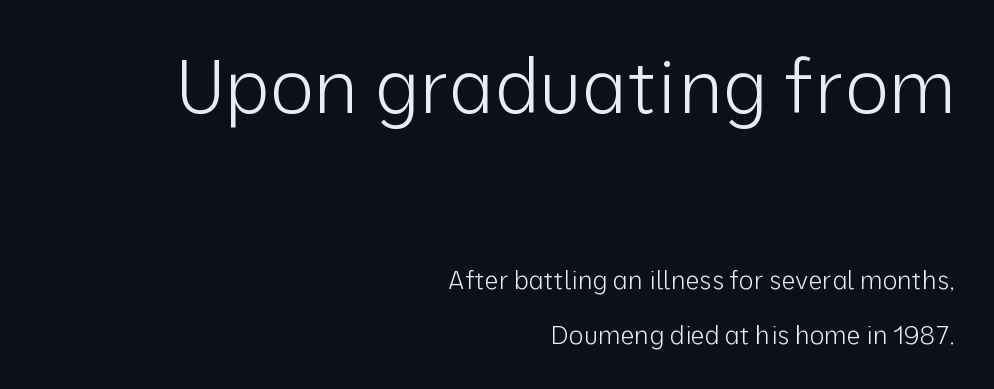
A flush-right, rag-left setting is used for this passage. Rule under the text: the space is simply empty. Proportional: the letters do not fall into vertical columns. A typesetter would label this face a sans.
